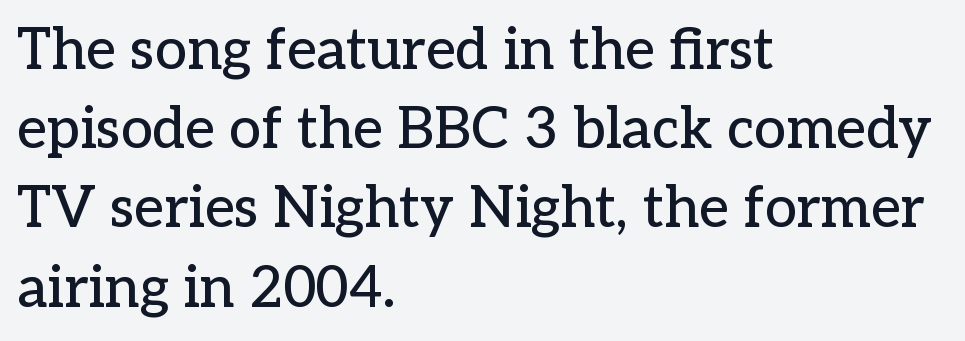
The image shows 57 px serif type, upright; set left-aligned, normal line spacing (1.39x), normal letter spacing, not underlined; low stroke contrast and a medium x-height.
